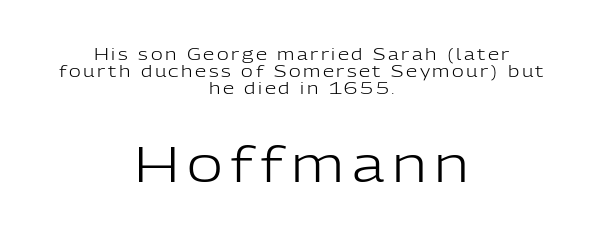
Q: Is the text bold? A: No.
Q: Is the text italic (slanted)? A: No, it is upright.
Q: Is the typeface a serif or a sans-serif typeface? A: Sans-serif.
Q: Is the text underlined? A: No.
Q: How is the paragraph aligned? A: Centered.
Q: Is the spacing between lines tight, normal or loose? A: Tight.
Q: Which block of text is set in a larger size, the first (top) or the second (bottom)? A: The second (bottom) one.
Q: Width (condensed, normal, or wide)? A: Normal.
Q: Stroke contrast? A: Low.
Q: x-height? A: Medium.
Q: Monospaced? A: No.
